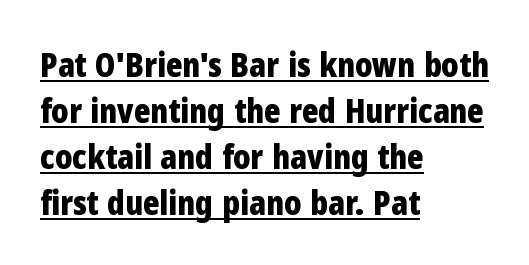
There is no visible air inserted between adjacent glyphs. The face used here appears with an underline applied. Is there any slant? The stems are plumb. Leftover space on each line is placed entirely after the last word.
